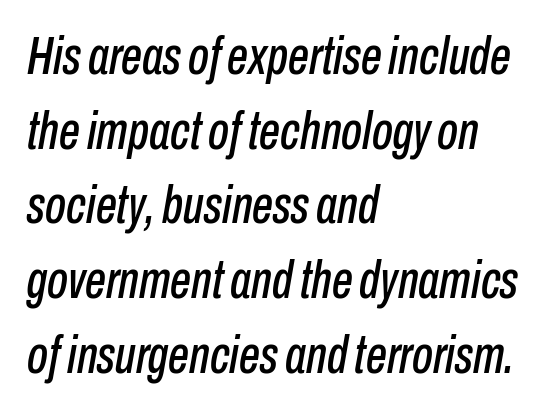
{"italic": "yes", "lean": "right", "slant_degrees": 10, "width": "condensed", "stroke_contrast": "low", "x_height": "medium", "monospaced": "no", "underline": "no", "align": "left", "line_spacing": "normal", "line_spacing_ratio": 1.41, "letter_spacing": "normal", "letter_spacing_em": 0.0, "glyph_px": 53}
